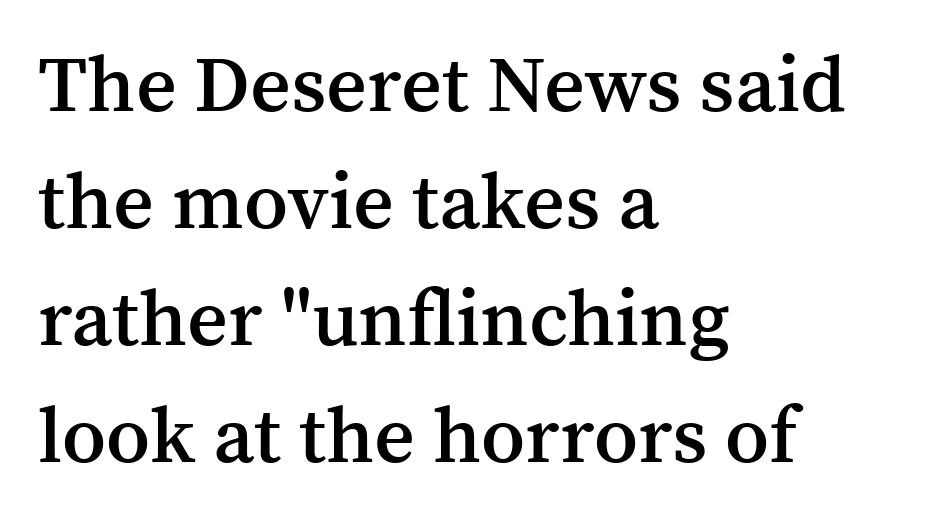
The setting favours the left margin, as ordinary paragraphs usually do. A fair bit of extra ink — the face is semibold, not bold. The tracking reads as untouched default to a designer's eye. Every stem runs plumb, perpendicular to the baseline.
